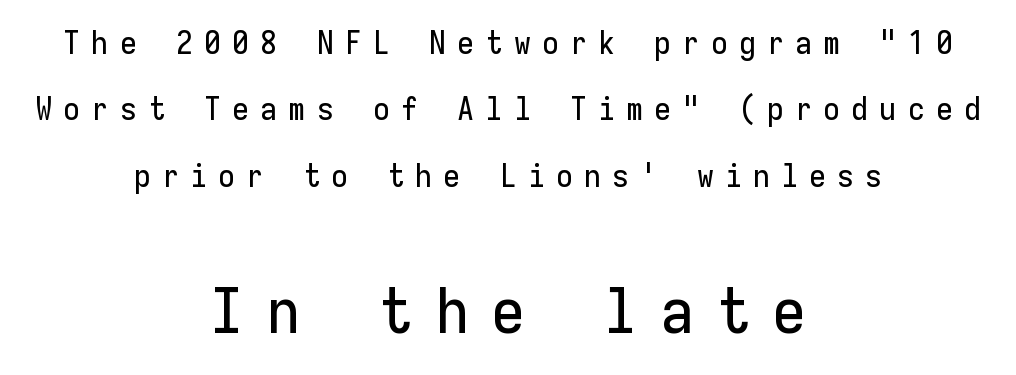
The image shows 62 px sans-serif type, upright, monospaced; set centered, loose line spacing (2.14x), unusually wide letter spacing (+0.36 em), not underlined; the second (bottom) block is 2.0x larger; low stroke contrast and a medium x-height.
